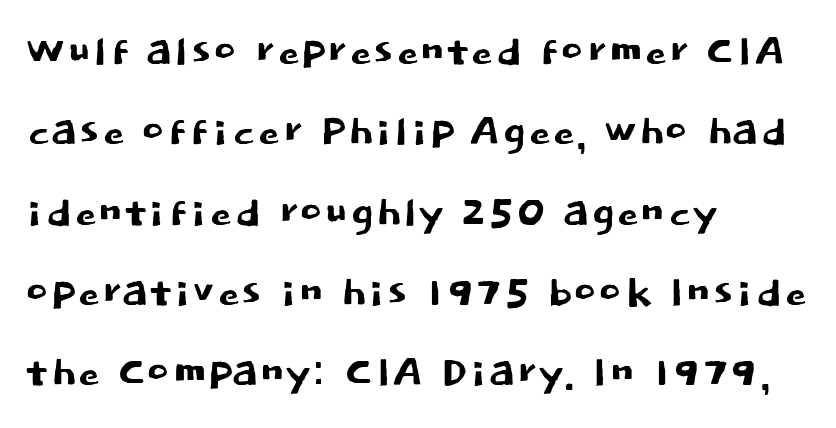
{"serif": "no", "italic": "no", "width": "normal", "stroke_contrast": "low", "x_height": "large", "monospaced": "no", "underline": "no", "align": "left", "line_spacing": "normal", "line_spacing_ratio": 1.46, "letter_spacing": "normal", "letter_spacing_em": 0.0, "glyph_px": 55}
